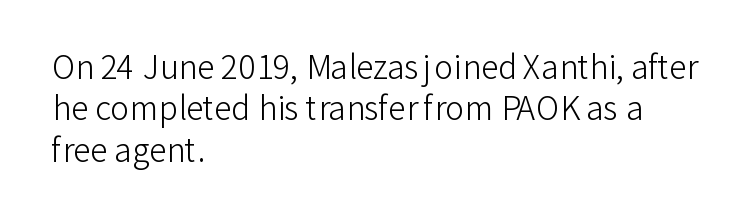
{"serif": "no", "italic": "no", "bold": "no", "weight": "light", "width": "normal", "stroke_contrast": "low", "x_height": "medium", "monospaced": "no", "underline": "no", "align": "left", "line_spacing": "normal", "line_spacing_ratio": 1.29, "letter_spacing": "normal", "letter_spacing_em": 0.0, "glyph_px": 32}
